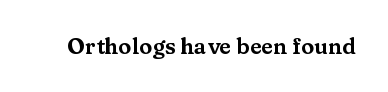
The image shows 22 px text type, upright; set normal letter spacing, not underlined.
